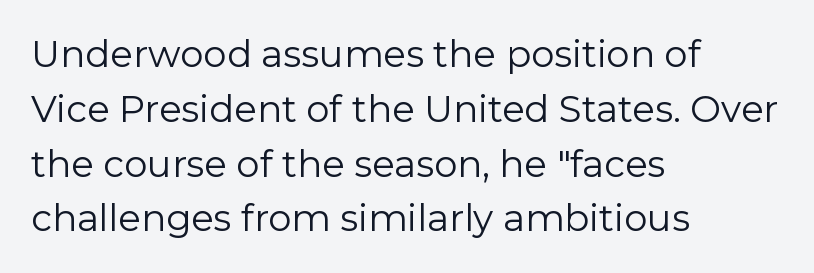
Q: Is the text bold? A: No.
Q: Is the text italic (slanted)? A: No, it is upright.
Q: Is the typeface a serif or a sans-serif typeface? A: Sans-serif.
Q: Is the text underlined? A: No.
Q: How is the paragraph aligned? A: Left-aligned.
Q: Is the spacing between letters normal or unusually wide? A: Normal.
Q: Is the spacing between lines tight, normal or loose? A: Normal.
Q: Width (condensed, normal, or wide)? A: Normal.
Q: Stroke contrast? A: Low.
Q: x-height? A: Medium.
Q: Monospaced? A: No.
